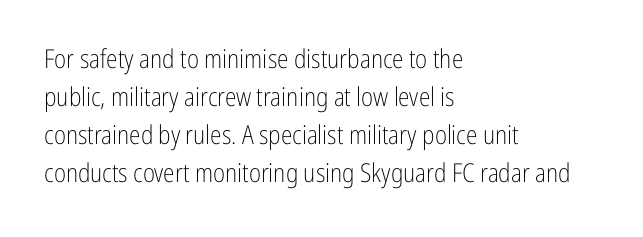
Visually the block forms a straight wall on the left and a jagged coastline on the right. Caption: standard tracking, unaltered. The type sits square on the baseline with zero lean. Weight: not bold — regular or lighter.
